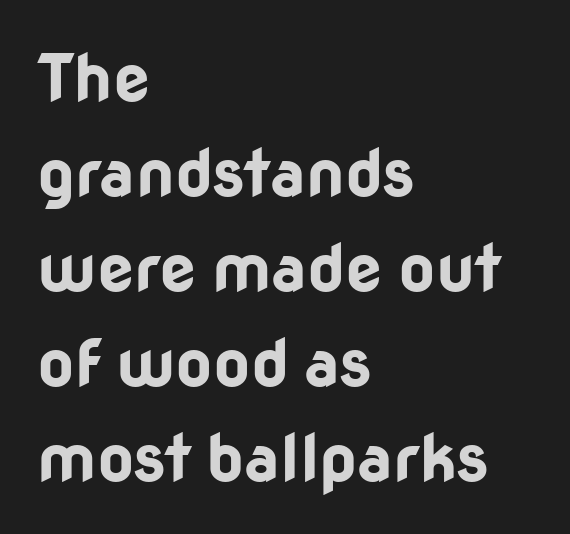
{"serif": "no", "italic": "no", "bold": "yes", "weight": "bold", "width": "normal", "stroke_contrast": "low", "x_height": "medium", "monospaced": "no", "underline": "no", "align": "left", "line_spacing": "normal", "line_spacing_ratio": 1.46, "letter_spacing": "normal", "letter_spacing_em": 0.0, "glyph_px": 65}
